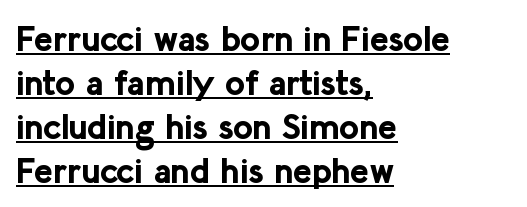
The image shows 35 px bold sans-serif type, upright; set left-aligned, normal line spacing (1.26x), normal letter spacing, underlined; low stroke contrast and a medium x-height.
